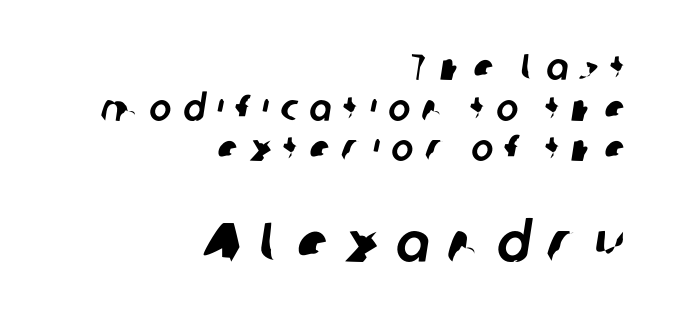
Short note: letters widely spaced. Notice how descenders almost collide with the ascenders below — that's tight leading. The rendering enlarges the type as you move from the upper chunk to the lower. Unmarked baselines from the first word to the last. Is this a fixed-width face? No — the glyphs have proportional, varying widths.
